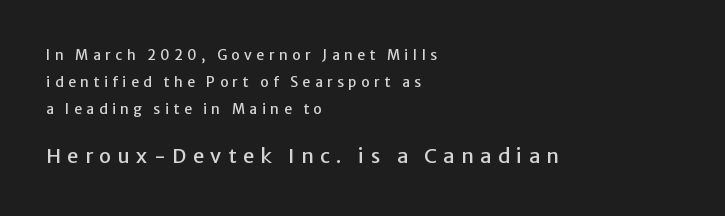
The leading is generous, giving the passage an open texture. Decoration check: the copy has no underline. Is the letter spacing exaggerated? Yes — the characters are pushed far apart. Notice how the passage keeps a crisp vertical edge on the left only.
